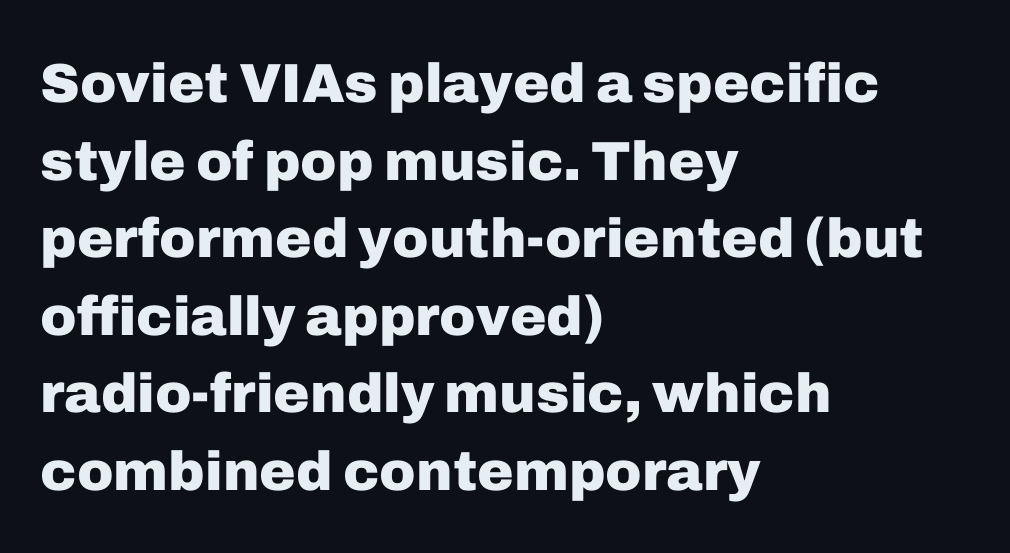
Here the glyphs are tracked normally, forming tight word shapes. Tall strokes in this sample are plumb rather than angled. You could not count columns in this text — the font is proportionally spaced. Typesetter's note: full bold, strokes at maximum text heaviness. In terms of leading, this rendering sits right in the middle.
